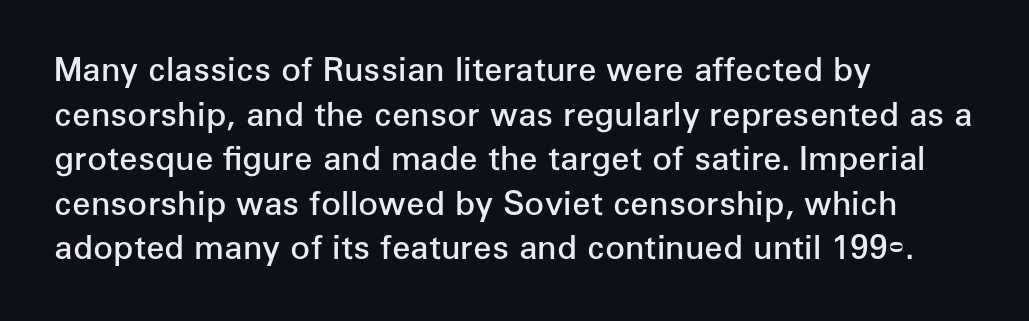
{"serif": "no", "italic": "no", "bold": "semi", "weight": "semibold", "width": "normal", "stroke_contrast": "low", "x_height": "medium", "monospaced": "no", "underline": "no", "align": "left", "line_spacing": "normal", "line_spacing_ratio": 1.35, "letter_spacing": "normal", "letter_spacing_em": 0.0, "glyph_px": 33}
